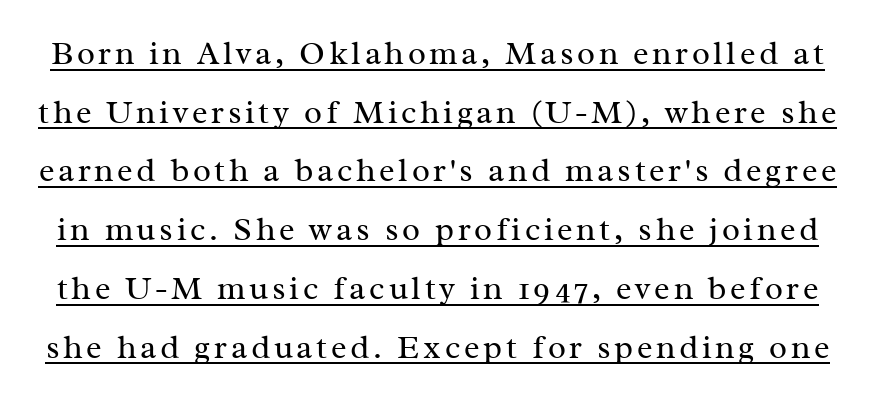
The image shows 33 px regular-weight serif type, upright; set line spacing 1.78x, underlined; medium stroke contrast and a medium x-height.
